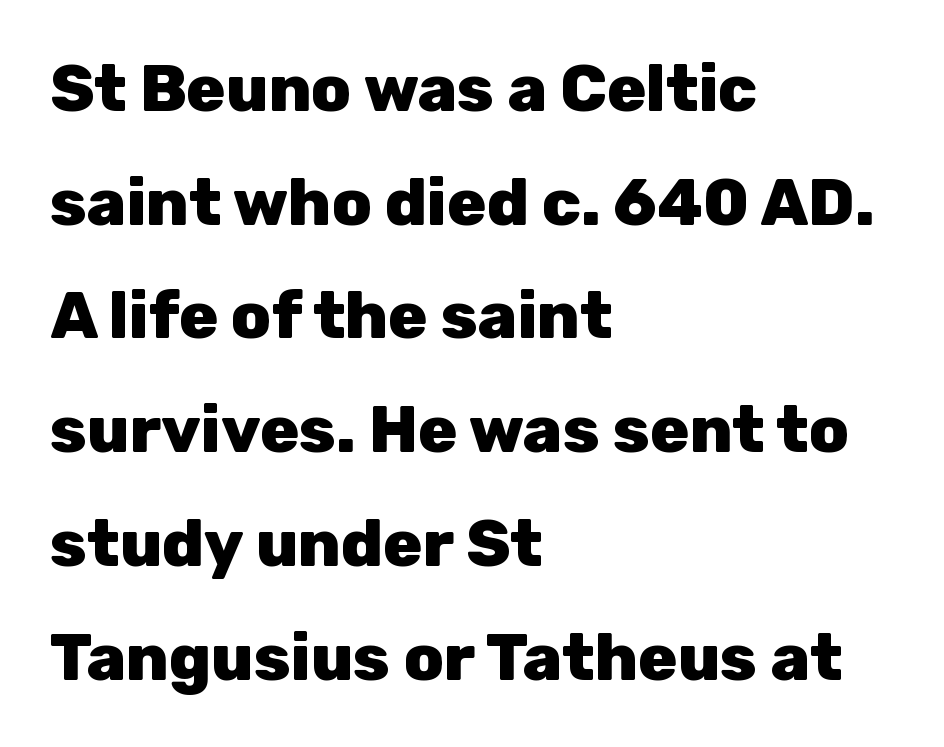
Note the varied advance widths — an 'i' is clearly narrower than an 'm'. The typesetting leans heavy: a genuine bold. Every stem runs plumb, perpendicular to the baseline. Has an underline been added? It has not. These lines keep a tight, regular rhythm from letter to letter.
